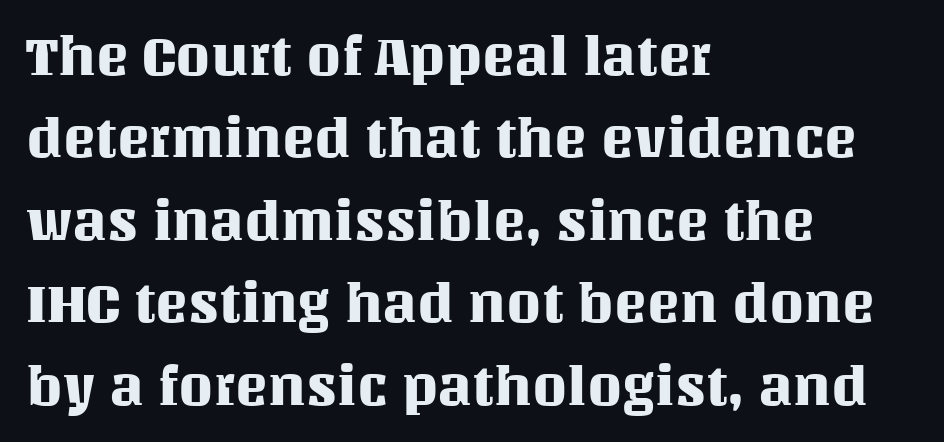
The image shows 55 px text type, upright; set left-aligned, normal line spacing (1.5x), normal letter spacing, not underlined; medium stroke contrast and a large x-height.
